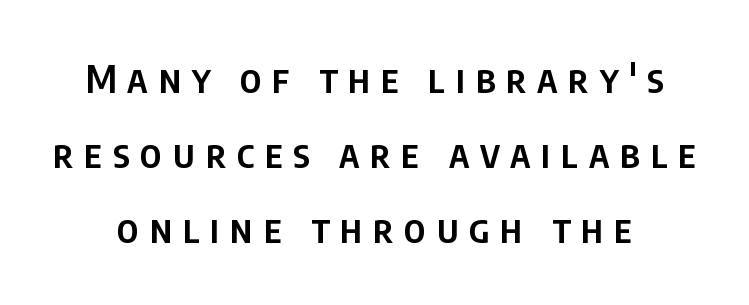
Q: Is the text bold? A: Semi-bold.
Q: Is the text italic (slanted)? A: No, it is upright.
Q: Is the typeface a serif or a sans-serif typeface? A: Sans-serif.
Q: Is the text underlined? A: No.
Q: How is the paragraph aligned? A: Centered.
Q: Is the spacing between letters normal or unusually wide? A: Unusually wide.
Q: Is the spacing between lines tight, normal or loose? A: Loose.
Q: Width (condensed, normal, or wide)? A: Condensed.
Q: Stroke contrast? A: Low.
Q: x-height? A: Large.
Q: Monospaced? A: No.
